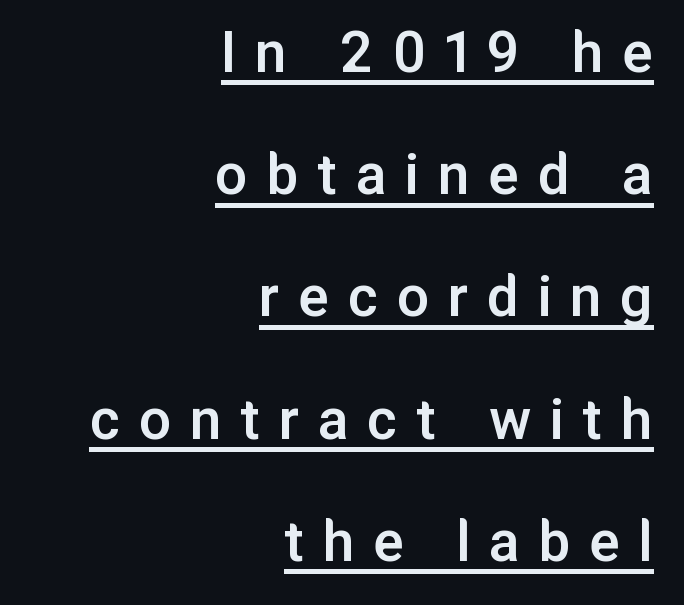
{"serif": "no", "italic": "no", "bold": "semi", "weight": "semibold", "width": "normal", "stroke_contrast": "low", "x_height": "medium", "monospaced": "no", "underline": "yes", "align": "right", "line_spacing": "loose", "line_spacing_ratio": 1.91, "letter_spacing": "wide", "letter_spacing_em": 0.29, "glyph_px": 64}
